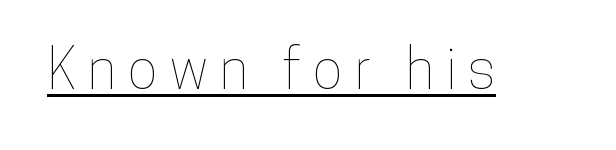
Q: Is the text italic (slanted)? A: No, it is upright.
Q: Is the text underlined? A: Yes.
Q: Is the spacing between letters normal or unusually wide? A: Unusually wide.
Q: Width (condensed, normal, or wide)? A: Condensed.
Q: Stroke contrast? A: Low.
Q: x-height? A: Medium.
Q: Monospaced? A: No.
